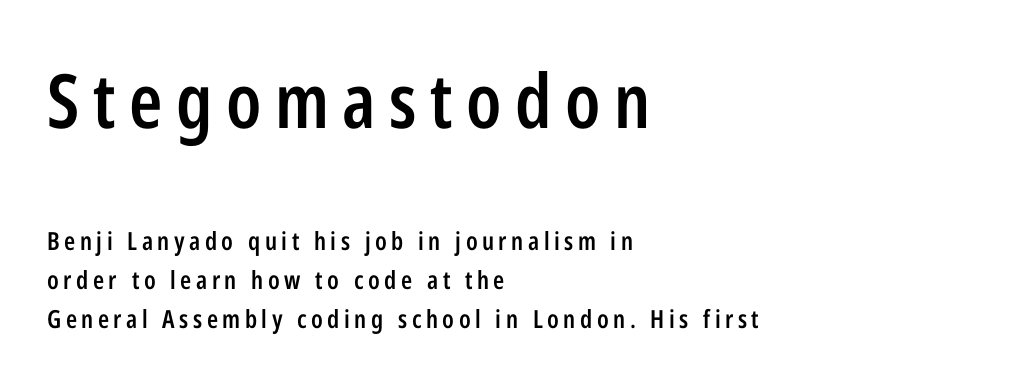
Q: Is the text bold? A: Semi-bold.
Q: Is the text italic (slanted)? A: No, it is upright.
Q: Is the typeface a serif or a sans-serif typeface? A: Sans-serif.
Q: Is the text underlined? A: No.
Q: How is the paragraph aligned? A: Left-aligned.
Q: Is the spacing between lines tight, normal or loose? A: Normal.
Q: Which block of text is set in a larger size, the first (top) or the second (bottom)? A: The first (top) one.
Q: Width (condensed, normal, or wide)? A: Condensed.
Q: Stroke contrast? A: Low.
Q: x-height? A: Medium.
Q: Monospaced? A: No.
